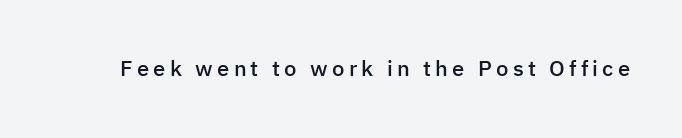
{"italic": "no", "bold": "semi", "underline": "no", "glyph_px": 22}
